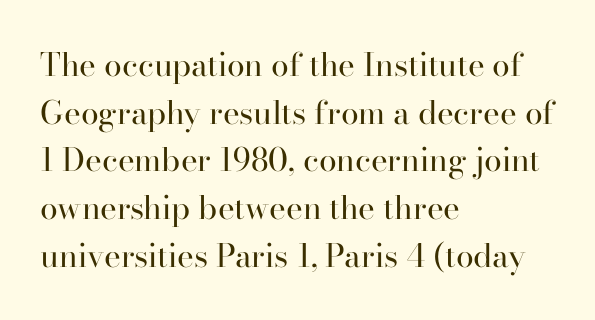
The image shows 32 px regular-weight serif type, upright; set left-aligned, normal line spacing (1.49x), normal letter spacing, not underlined; high stroke contrast and a small x-height.
